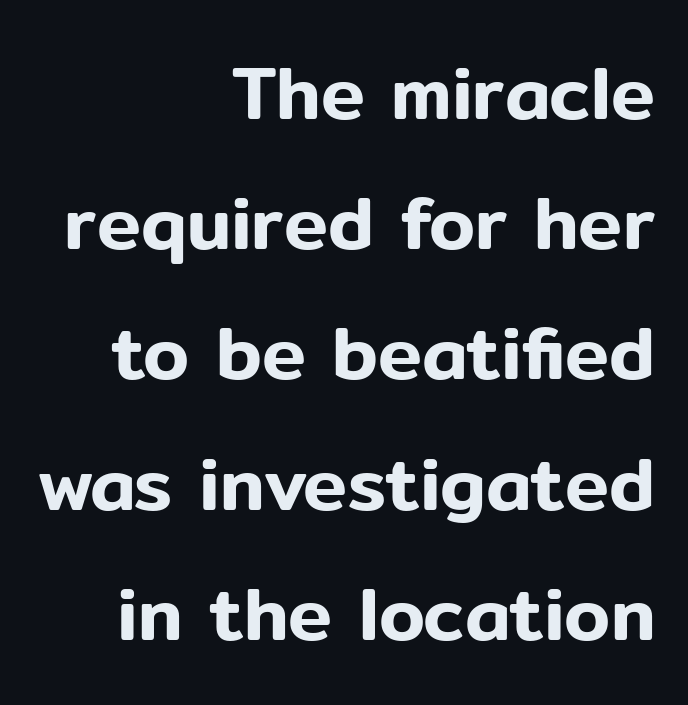
The image shows 74 px sans-serif type, upright; set right-aligned, line spacing 1.76x, normal letter spacing, not underlined; low stroke contrast and a medium x-height.
